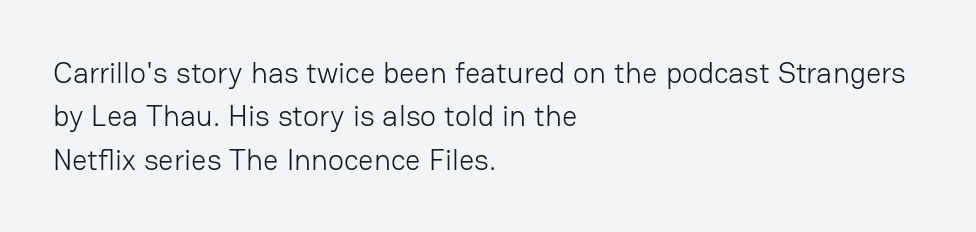
The image shows 30 px light sans-serif type, upright; set left-aligned, normal line spacing (1.45x), normal letter spacing, not underlined; low stroke contrast and a medium x-height.
